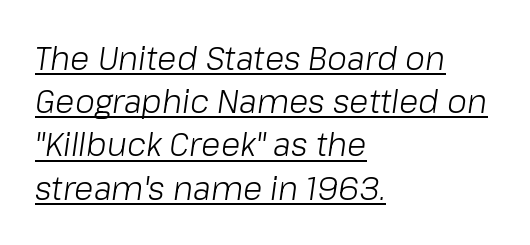
{"italic": "yes", "lean": "right", "slant_degrees": 8, "bold": "no", "weight": "light", "width": "normal", "stroke_contrast": "low", "x_height": "medium", "monospaced": "no", "underline": "yes", "align": "left", "line_spacing": "normal", "line_spacing_ratio": 1.35, "letter_spacing": "normal", "letter_spacing_em": 0.0, "glyph_px": 32}
